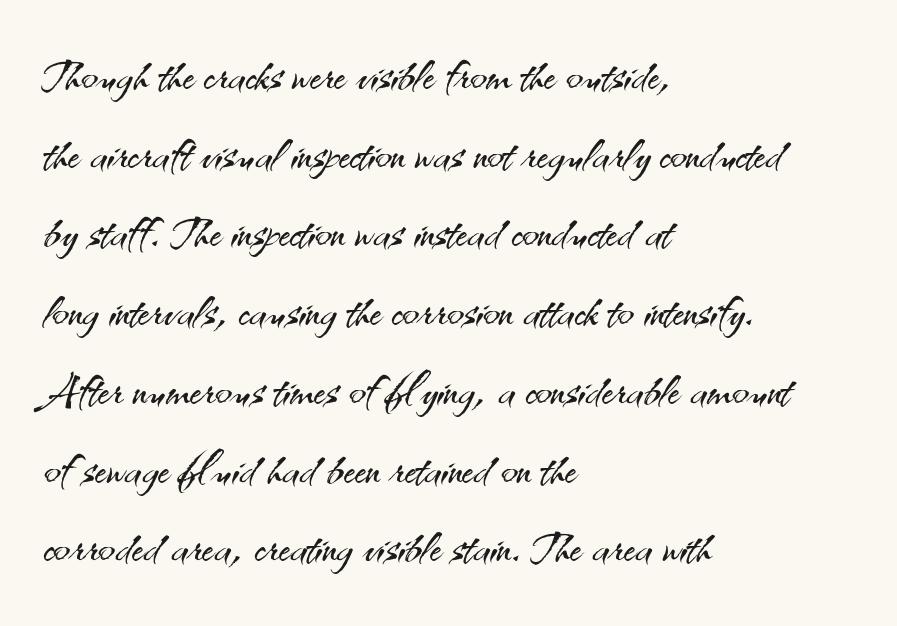
Line starts are locked; line ends wander. Quick note: interline space is typical. The zone under the glyphs is completely vacant. The font sits on the lighter half of the weight spectrum, regular included.
